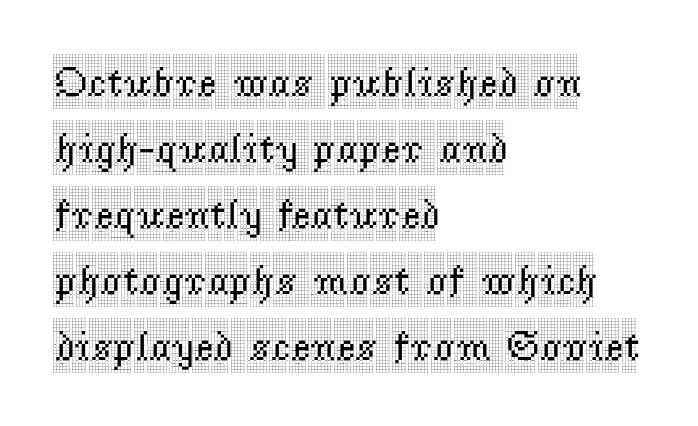
{"serif": "yes", "italic": "no", "width": "condensed", "x_height": "large", "monospaced": "no", "underline": "no", "align": "left", "line_spacing": "normal", "line_spacing_ratio": 1.57, "letter_spacing": "normal", "letter_spacing_em": 0.0, "glyph_px": 42}
